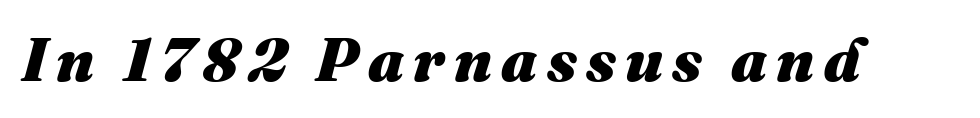
{"italic": "yes", "lean": "right", "slant_degrees": 16, "bold": "yes", "weight": "heavy", "width": "normal", "stroke_contrast": "medium", "x_height": "medium", "monospaced": "no", "underline": "no", "glyph_px": 61}
